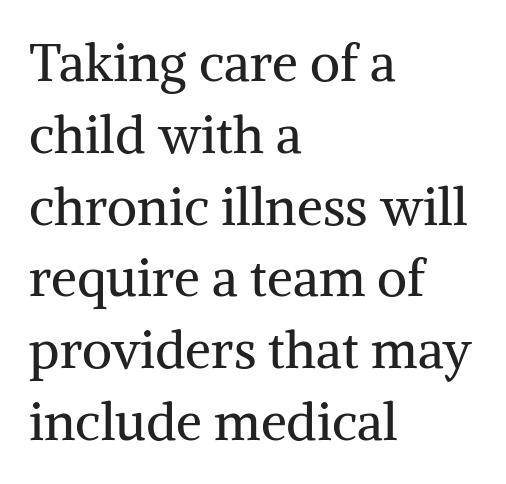
Observe the serifs anchoring each vertical stroke in this sample. What's the leading like? Ordinary, nothing unusual. Spacing verdict: proportional, widths tailored to each character. Unmarked baselines from the first word to the last. All the whitespace from short lines collects on the right.
